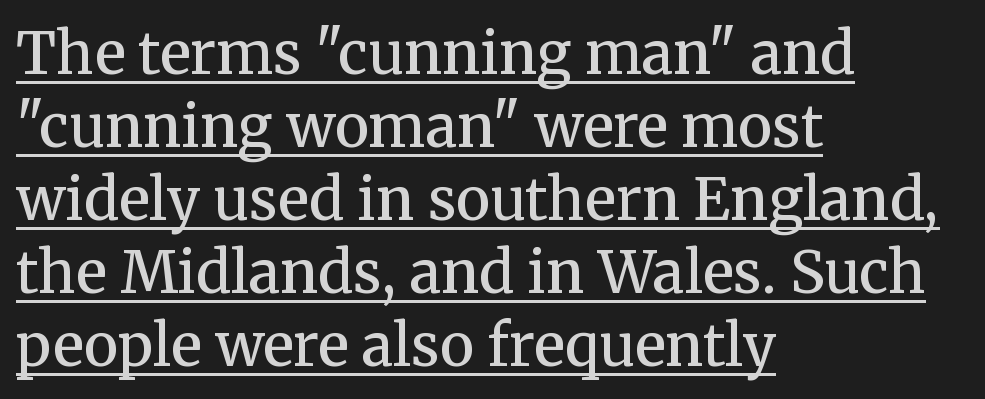
The image shows 58 px semibold serif type, upright; set left-aligned, normal line spacing (1.26x), normal letter spacing, underlined; medium stroke contrast and a medium x-height.
